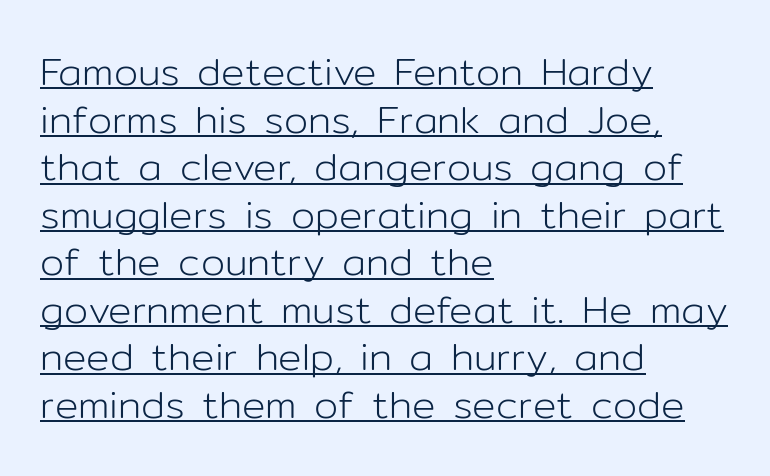
{"serif": "no", "italic": "no", "bold": "no", "weight": "light", "width": "normal", "stroke_contrast": "low", "x_height": "medium", "monospaced": "no", "underline": "yes", "align": "left", "line_spacing_ratio": 1.22, "letter_spacing": "normal", "letter_spacing_em": 0.0, "glyph_px": 39}
